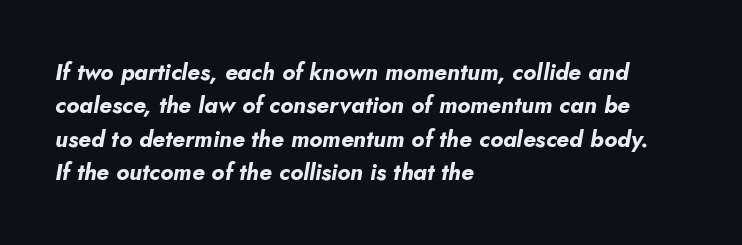
Chunky letters — that's bold for sure. The gap between lines stays unmarked. Standard letterfit; no display-style spreading of the glyphs. Reading down the column, the eye jumps a familiar distance to each next line.
